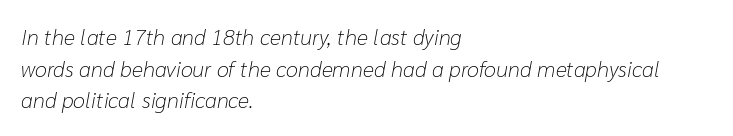
The image shows 22 px text type, italic (leaning right); set left-aligned, normal line spacing (1.44x), normal letter spacing, not underlined.
